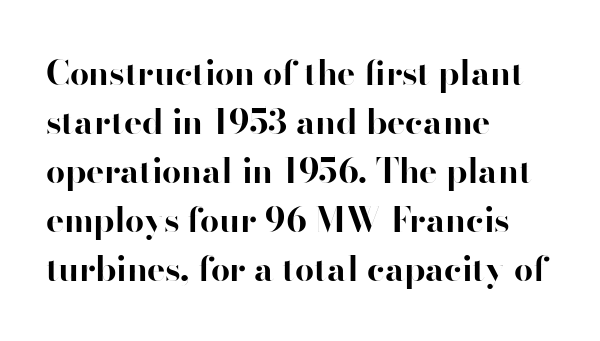
You could not count columns in this text — the font is proportionally spaced. Where is the straight margin? On the left. In terms of posture, this sample is upright. This sample uses a sans-serif face. This sample keeps an unexceptional amount of space between lines. The typesetting leans heavy: a genuine bold.
